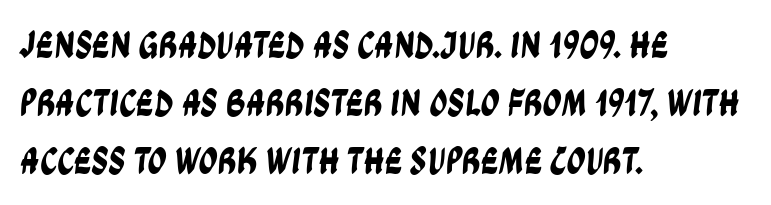
{"serif": "no", "width": "condensed", "stroke_contrast": "low", "x_height": "large", "monospaced": "no", "underline": "no", "align": "left", "line_spacing": "normal", "line_spacing_ratio": 1.53, "letter_spacing": "normal", "letter_spacing_em": 0.0, "glyph_px": 38}
